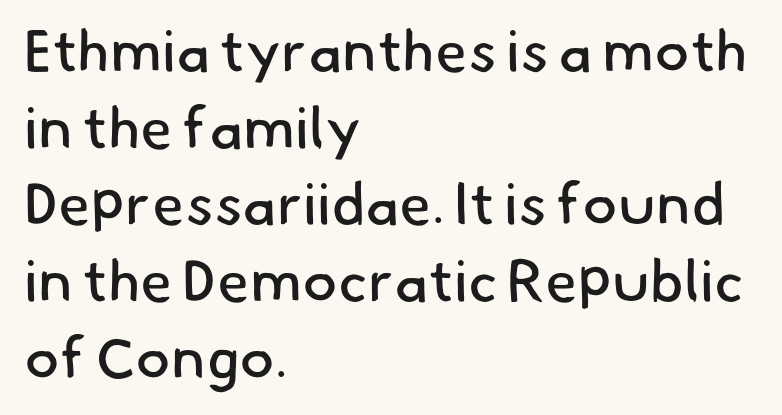
{"serif": "no", "bold": "no", "weight": "regular", "width": "normal", "stroke_contrast": "low", "x_height": "small", "monospaced": "no", "underline": "no", "align": "left", "line_spacing": "normal", "line_spacing_ratio": 1.3, "letter_spacing": "normal", "letter_spacing_em": 0.0, "glyph_px": 59}
